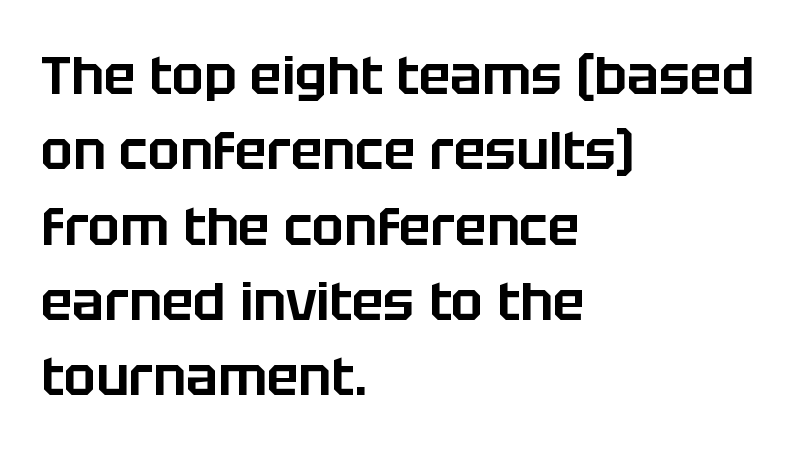
{"serif": "no", "italic": "no", "width": "normal", "stroke_contrast": "low", "x_height": "large", "monospaced": "no", "underline": "no", "align": "left", "line_spacing": "normal", "line_spacing_ratio": 1.42, "letter_spacing": "normal", "letter_spacing_em": 0.0, "glyph_px": 53}
